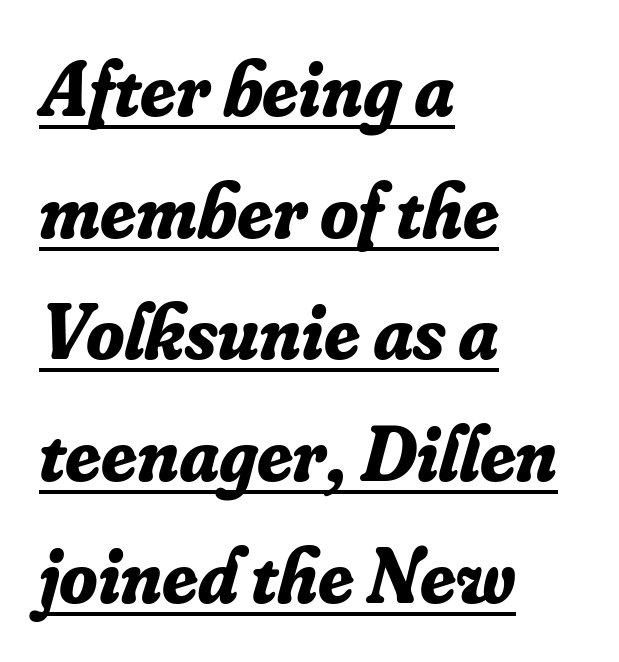
Q: Is the text bold? A: Yes.
Q: Is the text italic (slanted)? A: Yes, it leans right by about 16 degrees.
Q: Is the typeface a serif or a sans-serif typeface? A: Serif.
Q: Is the text underlined? A: Yes.
Q: How is the paragraph aligned? A: Left-aligned.
Q: Is the spacing between letters normal or unusually wide? A: Normal.
Q: Is the spacing between lines tight, normal or loose? A: Normal.
Q: Width (condensed, normal, or wide)? A: Normal.
Q: Stroke contrast? A: Low.
Q: x-height? A: Small.
Q: Monospaced? A: No.
